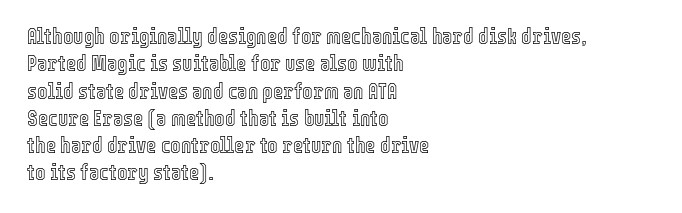
{"italic": "no", "underline": "no", "align": "left", "line_spacing_ratio": 1.24, "letter_spacing": "normal", "letter_spacing_em": 0.0, "glyph_px": 22}
